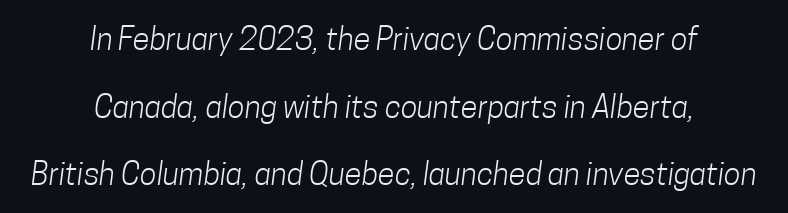
The image shows 31 px light, condensed sans-serif type; set centered, loose line spacing (2.18x), normal letter spacing, not underlined; low stroke contrast and a medium x-height.
